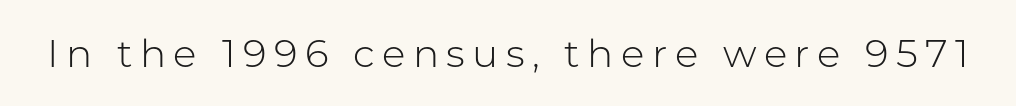
Looks like regular typesetting: each glyph gets only the width it needs. Style check: upright. The strip under each line holds only bare page. Stems and bowls with no extra thickness — not bold. Font category for this specimen: sans-serif.
